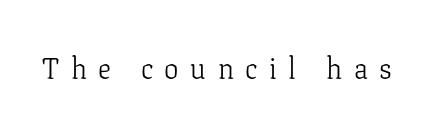
The image shows 29 px light serif type, upright; set unusually wide letter spacing (+0.4 em), not underlined; low stroke contrast and a medium x-height.
